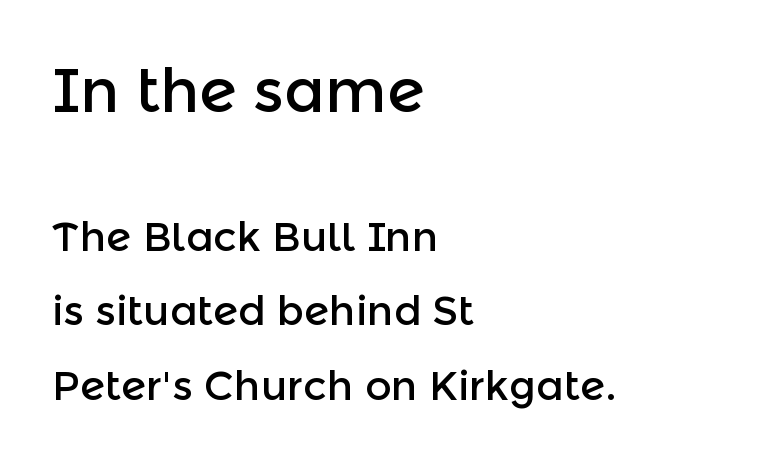
{"serif": "no", "italic": "no", "width": "normal", "x_height": "medium", "monospaced": "no", "underline": "no", "align": "left", "line_spacing_ratio": 1.81, "letter_spacing": "normal", "letter_spacing_em": 0.0, "larger_block": "first", "size_ratio": 1.49, "glyph_px": 61}
